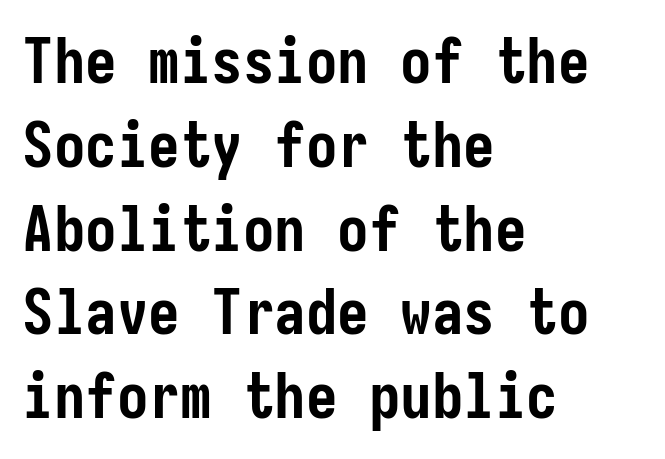
Type style note: lacks serifs. The rendering keeps characters at their native spacing. How heavy is the stroke? Heavy — this is a bold. The space beneath each line is pristine and unruled. Does the leading feel generous? No, just average. This rendering uses left alignment, leaving the right contour irregular.
